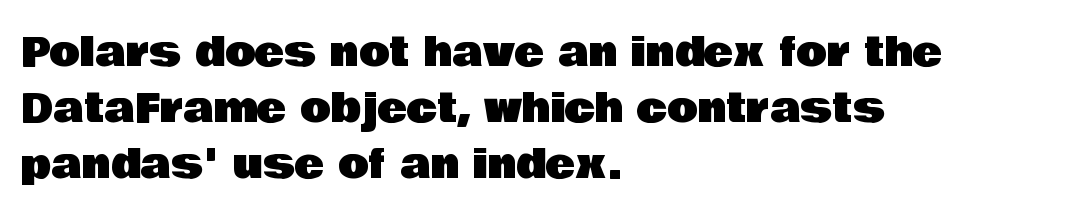
Q: Is the text italic (slanted)? A: No, it is upright.
Q: Is the typeface a serif or a sans-serif typeface? A: Sans-serif.
Q: Is the text underlined? A: No.
Q: How is the paragraph aligned? A: Left-aligned.
Q: Is the spacing between letters normal or unusually wide? A: Normal.
Q: Is the spacing between lines tight, normal or loose? A: Normal.
Q: Width (condensed, normal, or wide)? A: Normal.
Q: Stroke contrast? A: Low.
Q: x-height? A: Large.
Q: Monospaced? A: No.
